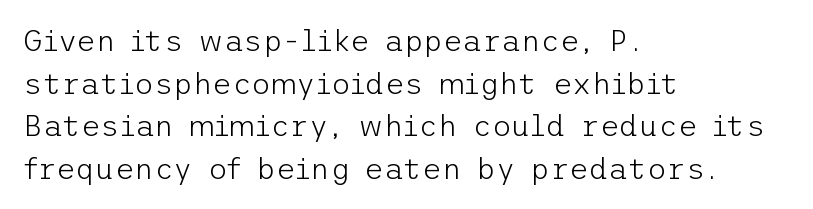
{"serif": "no", "italic": "no", "bold": "no", "weight": "light", "width": "normal", "stroke_contrast": "low", "x_height": "medium", "underline": "no", "align": "left", "line_spacing": "normal", "line_spacing_ratio": 1.42, "letter_spacing": "normal", "letter_spacing_em": 0.0, "glyph_px": 30}
